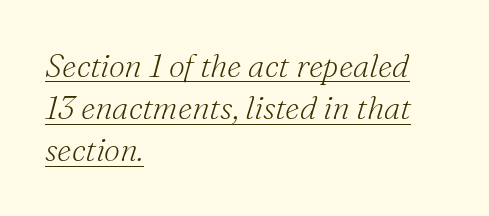
{"serif": "yes", "italic": "yes", "lean": "right", "slant_degrees": 16, "bold": "no", "weight": "light", "width": "normal", "stroke_contrast": "medium", "x_height": "small", "monospaced": "no", "underline": "yes", "align": "left", "line_spacing": "normal", "line_spacing_ratio": 1.32, "letter_spacing": "normal", "letter_spacing_em": 0.0, "glyph_px": 32}
